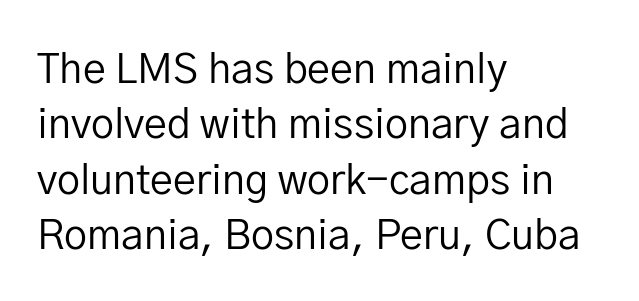
Q: Is the text bold? A: No.
Q: Is the text italic (slanted)? A: No, it is upright.
Q: Is the typeface a serif or a sans-serif typeface? A: Sans-serif.
Q: Is the text underlined? A: No.
Q: How is the paragraph aligned? A: Left-aligned.
Q: Is the spacing between letters normal or unusually wide? A: Normal.
Q: Is the spacing between lines tight, normal or loose? A: Normal.
Q: Width (condensed, normal, or wide)? A: Normal.
Q: Stroke contrast? A: Low.
Q: x-height? A: Medium.
Q: Monospaced? A: No.
